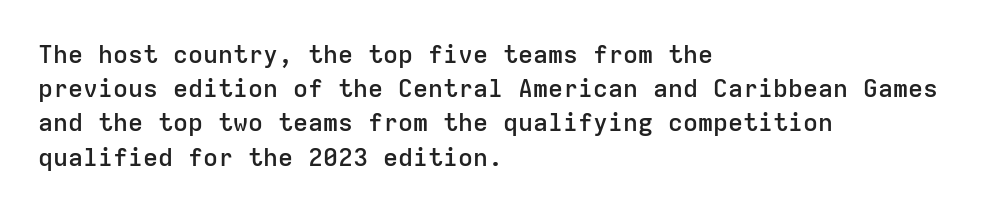
{"italic": "no", "bold": "semi", "underline": "no", "align": "left", "line_spacing": "normal", "line_spacing_ratio": 1.37, "letter_spacing": "normal", "letter_spacing_em": 0.0, "glyph_px": 25}
